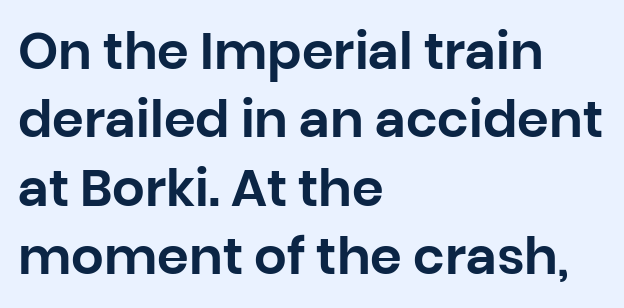
The letterforms sit shoulder to shoulder at normal distance. Each letter keeps its own natural width here, so spacing adapts to shape. The rendering shows plain stroke endings on the letterforms — a sans-serif design. The lines are quadded left.
